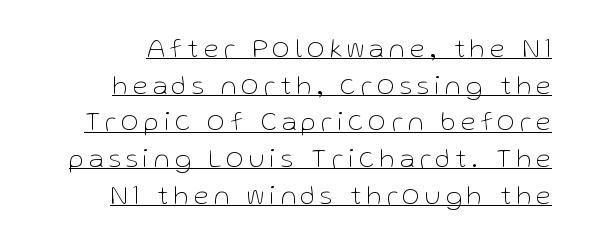
{"italic": "no", "bold": "no", "underline": "yes", "line_spacing": "normal", "line_spacing_ratio": 1.36, "letter_spacing": "wide", "letter_spacing_em": 0.2, "glyph_px": 27}
